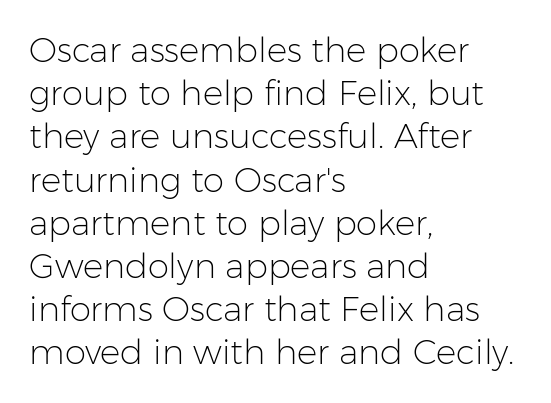
The image shows 34 px light sans-serif type, upright; set left-aligned, normal line spacing (1.27x), normal letter spacing, not underlined; low stroke contrast and a medium x-height.
